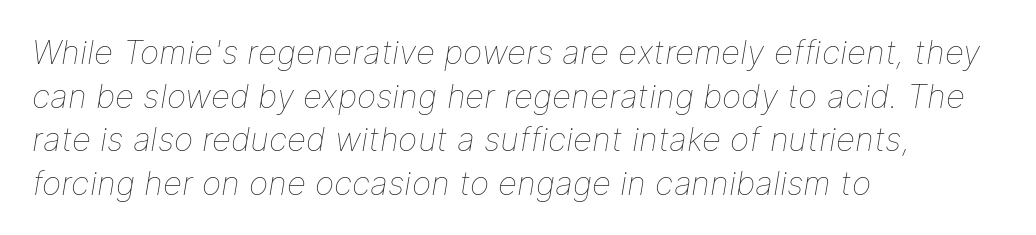
Left-aligned paragraph, ragged on the right. Honestly, the letter spacing is just normal — you wouldn't notice it. Weight: in the light-to-regular range. Just letters on the line, the space beneath them empty. Characters are canted at an angle relative to the baseline's perpendicular. The rendering uses natural spacing where letterforms have individual widths.
